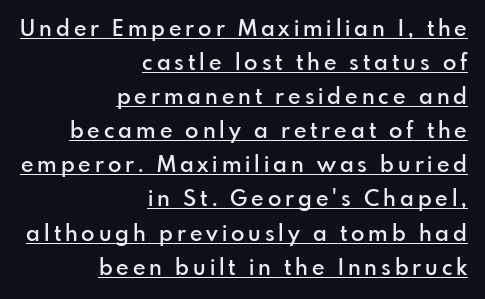
Italic? Not at all — the glyphs are vertical. Semibold letterforms, between regular and bold. These lines stack with their right ends in a neat column. Regarding leading, the lines here are spaced in the standard way. Somebody hit Ctrl+U on this one — the words are underlined.
